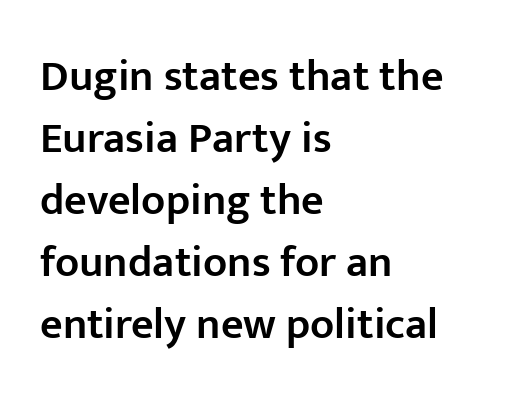
{"serif": "no", "italic": "no", "bold": "semi", "weight": "semibold", "width": "normal", "stroke_contrast": "low", "x_height": "medium", "monospaced": "no", "underline": "no", "align": "left", "line_spacing": "normal", "line_spacing_ratio": 1.41, "letter_spacing": "normal", "letter_spacing_em": 0.0, "glyph_px": 44}
